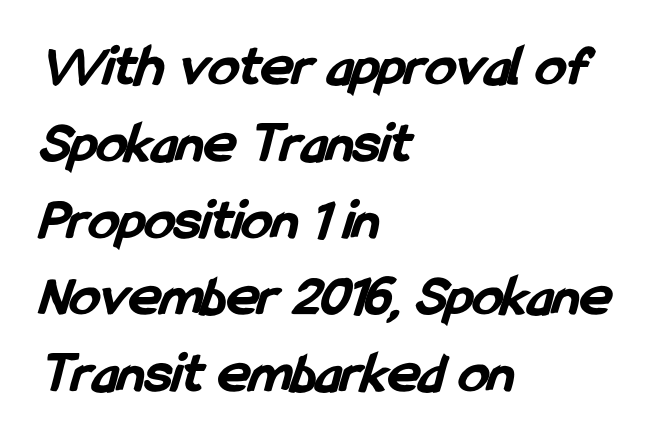
Q: Is the text bold? A: Yes.
Q: Is the typeface a serif or a sans-serif typeface? A: Sans-serif.
Q: Is the text underlined? A: No.
Q: How is the paragraph aligned? A: Left-aligned.
Q: Is the spacing between letters normal or unusually wide? A: Normal.
Q: Is the spacing between lines tight, normal or loose? A: Normal.
Q: Width (condensed, normal, or wide)? A: Condensed.
Q: Stroke contrast? A: Low.
Q: x-height? A: Medium.
Q: Monospaced? A: No.
